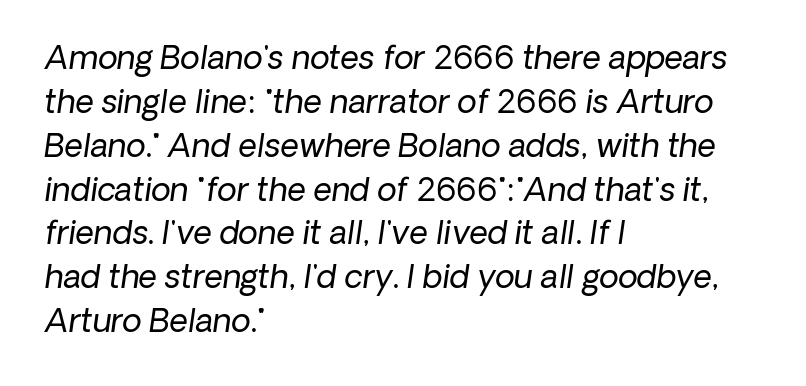
The image shows 32 px regular-weight type, italic (leaning right); set left-aligned, normal line spacing (1.37x), normal letter spacing, not underlined; low stroke contrast and a medium x-height.
